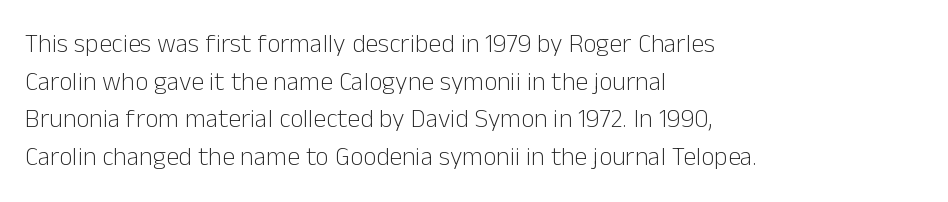
Q: Is the text bold? A: No.
Q: Is the text italic (slanted)? A: No, it is upright.
Q: Is the text underlined? A: No.
Q: How is the paragraph aligned? A: Left-aligned.
Q: Is the spacing between letters normal or unusually wide? A: Normal.
Q: Is the spacing between lines tight, normal or loose? A: Normal.
